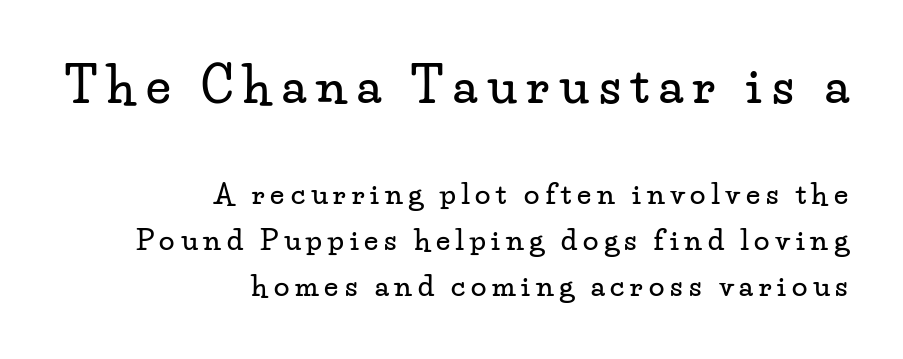
The image shows 49 px wide serif type, upright; set right-aligned, normal line spacing (1.66x), unusually wide letter spacing (+0.21 em), not underlined; the first (top) block is 1.75x larger; low stroke contrast and a small x-height.
